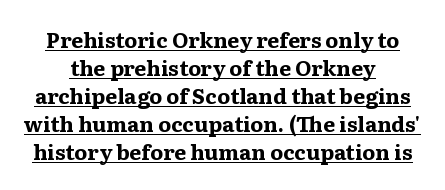
Q: Is the text bold? A: Yes.
Q: Is the text italic (slanted)? A: No, it is upright.
Q: Is the text underlined? A: Yes.
Q: Is the spacing between letters normal or unusually wide? A: Normal.
Q: Is the spacing between lines tight, normal or loose? A: Normal.
